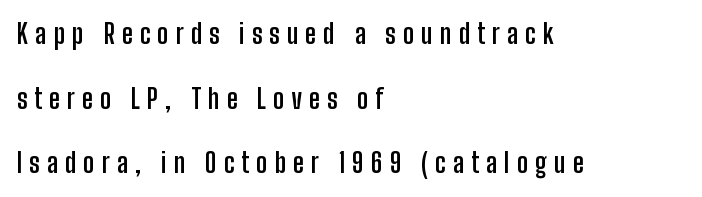
The passage shown is not underscored anywhere. Look at the tracking — it's clearly loosened, letters drifting apart. Heft: maximum for text — a bold. Leftover space on each line is placed entirely after the last word. Tall strokes in this sample are plumb rather than angled.
